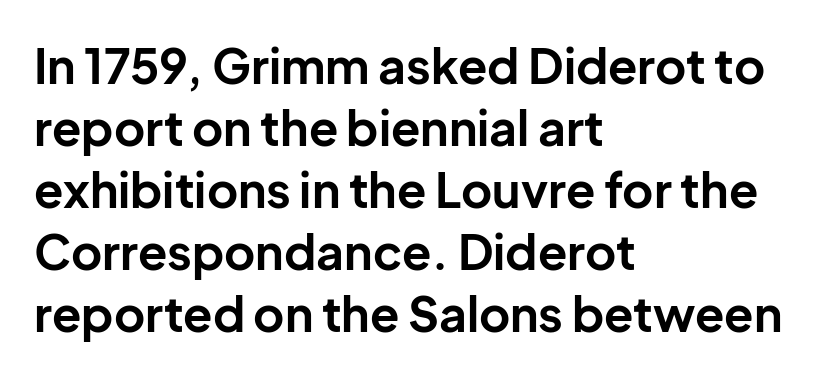
Thick stems and heavy bowls — unmistakably bold. Do the characters align in a grid? No, the font is proportional. The horizontal fit of the characters is conventional and even. The passage is arranged the way most books set body copy — flush left. Interline gaps are of average width in this sample.
